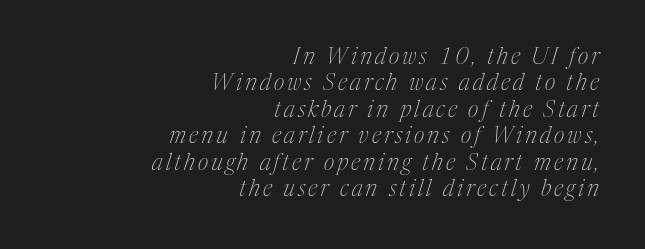
The image shows 23 px text type, italic (leaning right); set right-aligned, tight line spacing (1.15x), not underlined.
